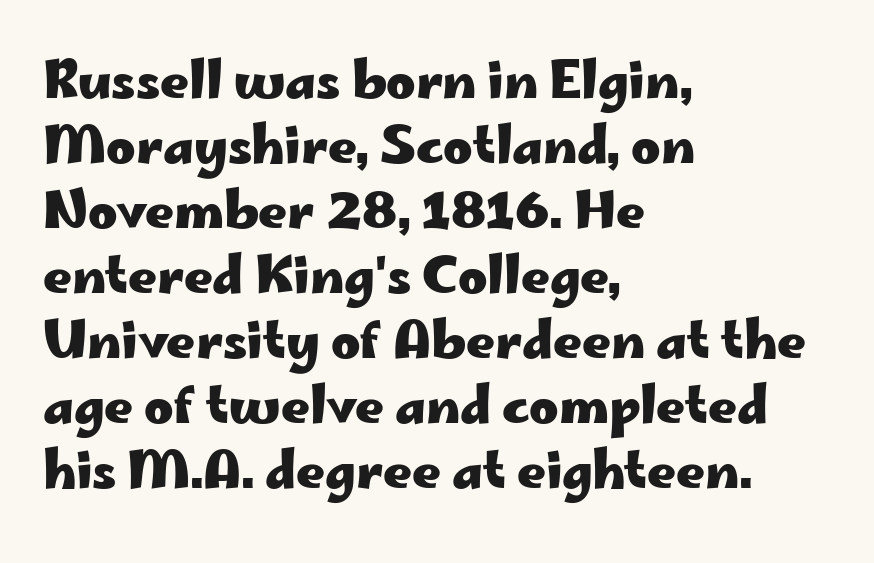
The image shows 50 px heavy, wide sans-serif type, upright; set left-aligned, normal line spacing (1.3x), normal letter spacing, not underlined; low stroke contrast and a small x-height.
